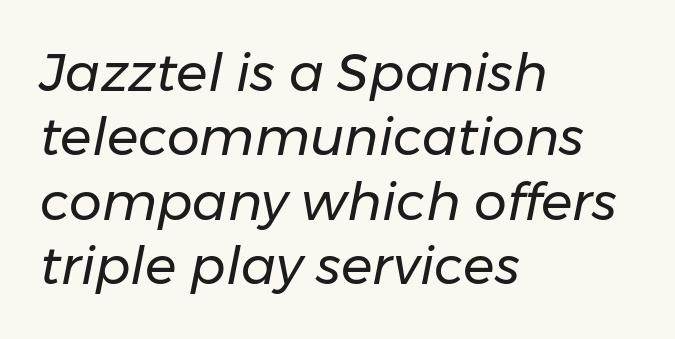
You could call the tracking neutral — neither tight nor loose. Type without underlining. The strokes carry an ordinary text weight at most. A typesetter would call this proportional, since set widths differ per character. Observe the lean: these are italic letterforms. In CSS terms this would be text-align: left.
